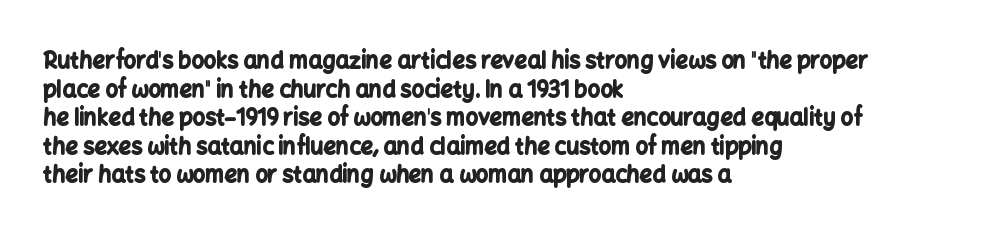
Q: Is the text bold? A: Yes.
Q: Is the text italic (slanted)? A: No, it is upright.
Q: Is the text underlined? A: No.
Q: How is the paragraph aligned? A: Left-aligned.
Q: Is the spacing between letters normal or unusually wide? A: Normal.
Q: Is the spacing between lines tight, normal or loose? A: Normal.
